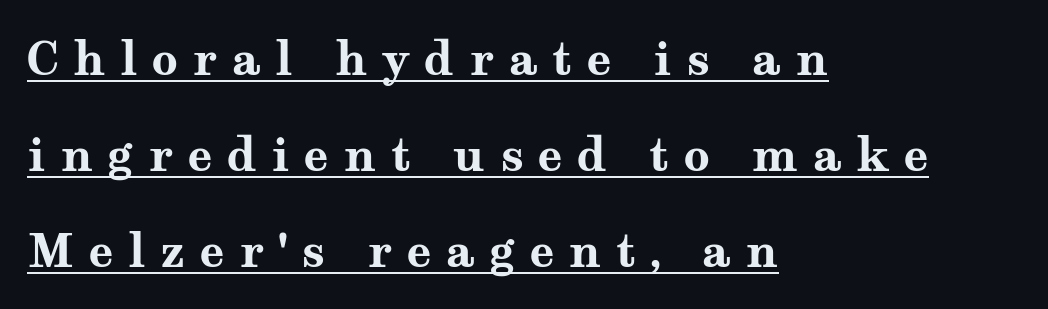
Q: Is the text bold? A: Yes.
Q: Is the text italic (slanted)? A: No, it is upright.
Q: Is the typeface a serif or a sans-serif typeface? A: Serif.
Q: Is the text underlined? A: Yes.
Q: How is the paragraph aligned? A: Left-aligned.
Q: Is the spacing between letters normal or unusually wide? A: Unusually wide.
Q: Is the spacing between lines tight, normal or loose? A: Loose.
Q: Width (condensed, normal, or wide)? A: Wide.
Q: Stroke contrast? A: Medium.
Q: x-height? A: Medium.
Q: Monospaced? A: No.
